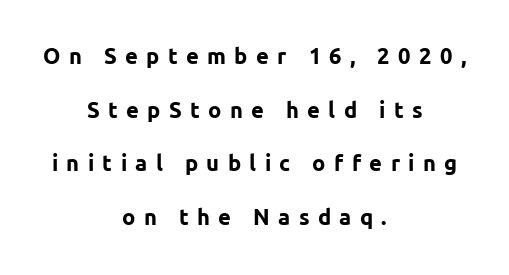
The image shows 22 px bold type, upright; set centered, loose line spacing (2.44x), unusually wide letter spacing (+0.38 em), not underlined.
